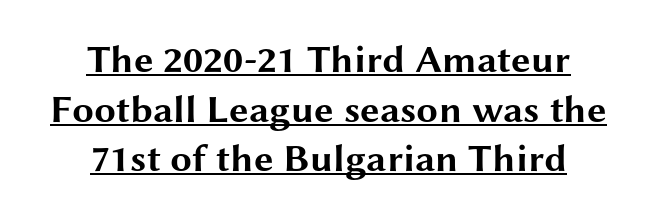
The image shows 39 px bold, wide sans-serif type, upright; set centered, normal line spacing (1.27x), normal letter spacing, underlined; medium stroke contrast and a medium x-height.
